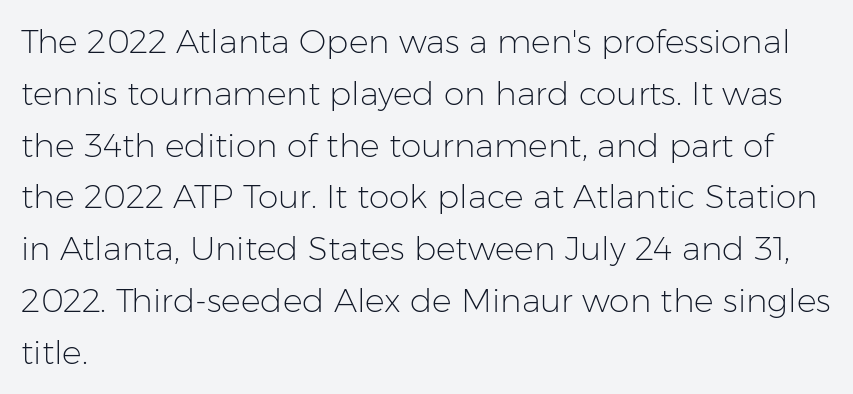
Q: Is the text bold? A: No.
Q: Is the text italic (slanted)? A: No, it is upright.
Q: Is the typeface a serif or a sans-serif typeface? A: Sans-serif.
Q: Is the text underlined? A: No.
Q: How is the paragraph aligned? A: Left-aligned.
Q: Is the spacing between letters normal or unusually wide? A: Normal.
Q: Is the spacing between lines tight, normal or loose? A: Normal.
Q: Width (condensed, normal, or wide)? A: Normal.
Q: Stroke contrast? A: Low.
Q: x-height? A: Medium.
Q: Monospaced? A: No.
